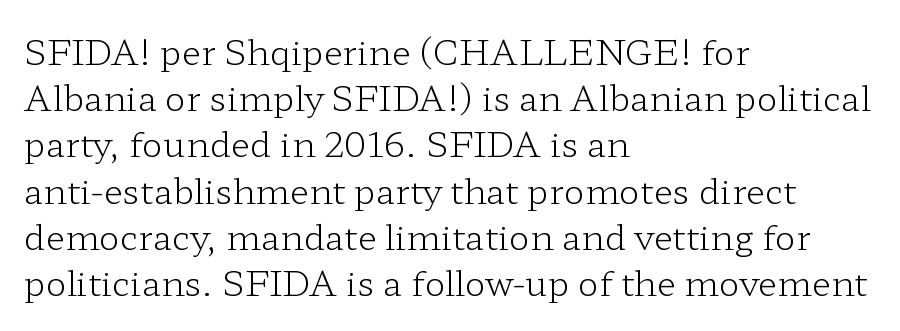
The image shows 35 px light, wide serif type, upright; set left-aligned, normal line spacing (1.32x), normal letter spacing, not underlined; low stroke contrast and a medium x-height.
